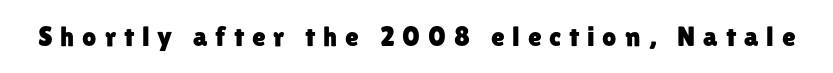
{"serif": "no", "italic": "no", "width": "normal", "stroke_contrast": "low", "x_height": "medium", "monospaced": "no", "underline": "no", "letter_spacing": "wide", "letter_spacing_em": 0.28, "glyph_px": 28}
